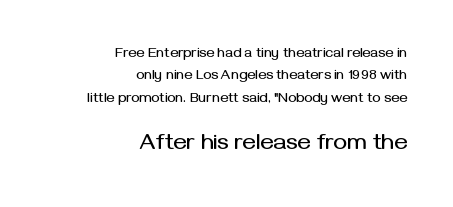
{"italic": "no", "underline": "no", "align": "right", "line_spacing": "normal", "line_spacing_ratio": 1.6, "letter_spacing": "normal", "letter_spacing_em": 0.0, "larger_block": "second", "size_ratio": 1.64, "glyph_px": 23}
